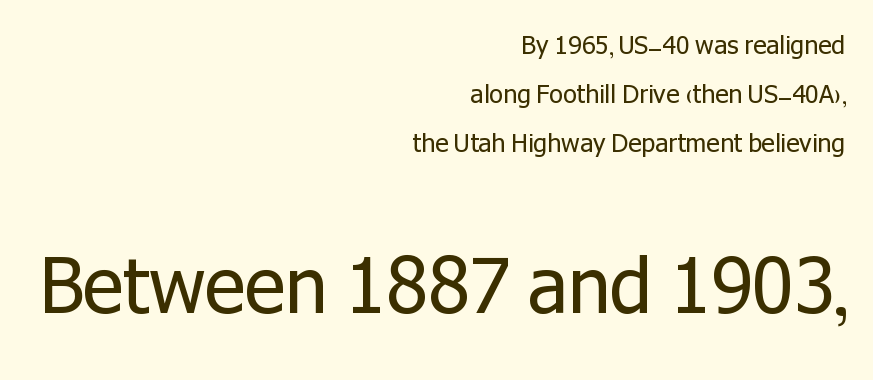
Q: Is the text bold? A: No.
Q: Is the text italic (slanted)? A: No, it is upright.
Q: Is the typeface a serif or a sans-serif typeface? A: Sans-serif.
Q: Is the text underlined? A: No.
Q: How is the paragraph aligned? A: Right-aligned.
Q: Is the spacing between letters normal or unusually wide? A: Normal.
Q: Is the spacing between lines tight, normal or loose? A: Loose.
Q: Which block of text is set in a larger size, the first (top) or the second (bottom)? A: The second (bottom) one.
Q: Width (condensed, normal, or wide)? A: Normal.
Q: Stroke contrast? A: Low.
Q: x-height? A: Medium.
Q: Monospaced? A: No.
